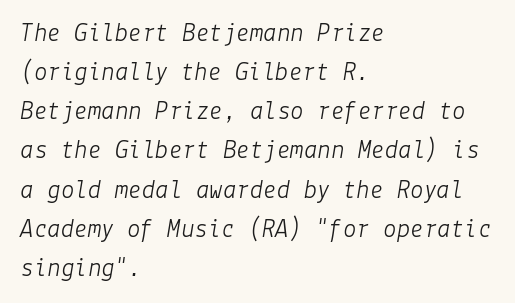
{"italic": "yes", "lean": "right", "slant_degrees": 9, "bold": "no", "underline": "no", "align": "left", "line_spacing": "normal", "line_spacing_ratio": 1.45, "letter_spacing": "normal", "letter_spacing_em": 0.0, "glyph_px": 27}
